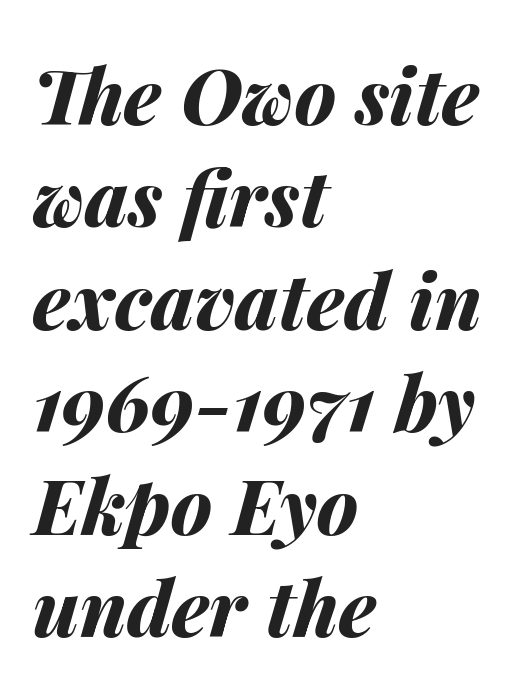
Quick note: underline off. This sample has the flowing, uneven cadence of proportional lettering. Between one letter and the next there's only the usual sliver of space. Notice how the passage keeps a crisp vertical edge on the left only.
